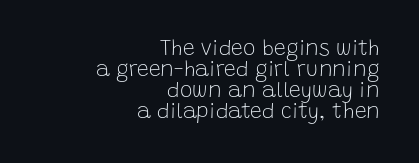
Does the lettering tilt? It doesn't — this is upright. Weight: not bold — regular or lighter. The face used here is rendered with its standard letterfit. Which margin do the lines hug? The right one — the left edge is uneven.
